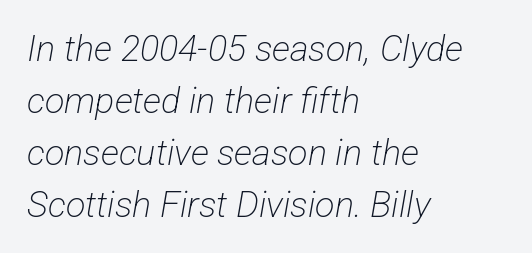
The glyphs in this specimen are sans serif. The strokes are not fattened; the text isn't bold. A normal amount of white space separates one row of letters from the next. The horizontal fit of the characters is conventional and even. The paragraph shown leans on its left margin. Beneath every word, the page is bare.
